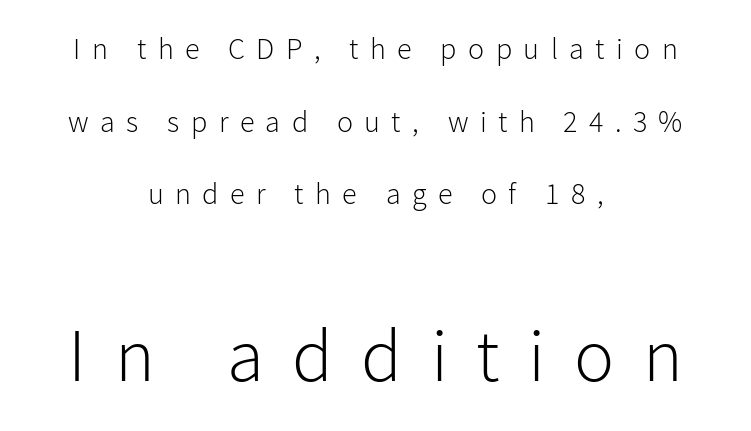
{"serif": "no", "italic": "no", "bold": "no", "weight": "light", "width": "normal", "stroke_contrast": "low", "x_height": "medium", "monospaced": "no", "underline": "no", "align": "center", "line_spacing": "loose", "line_spacing_ratio": 2.42, "letter_spacing": "wide", "letter_spacing_em": 0.38, "larger_block": "second", "size_ratio": 2.5, "glyph_px": 75}
